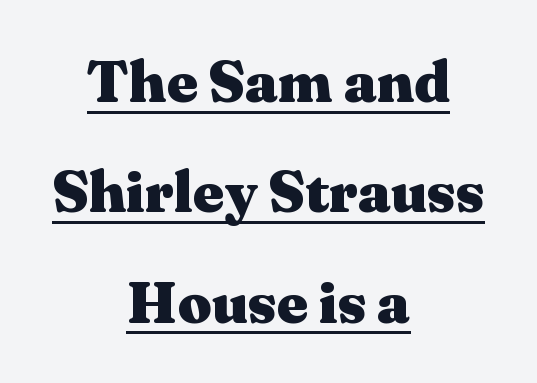
Regarding serifs, this sample has them. The letters stand straight up with perfectly vertical stems. A continuous stroke trails under the words, as in a hyperlink. If you folded the block vertically in half, each line would mirror itself in length.
